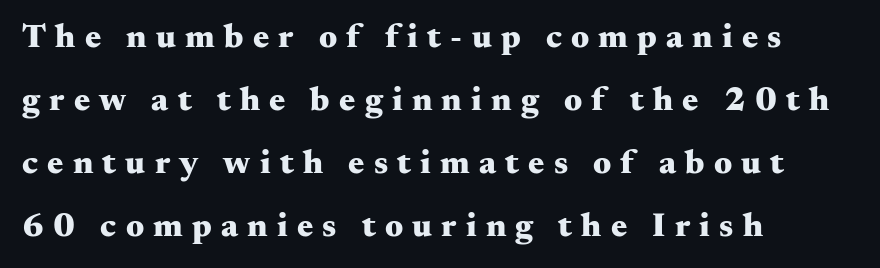
Q: Is the text bold? A: Yes.
Q: Is the text italic (slanted)? A: No, it is upright.
Q: Is the typeface a serif or a sans-serif typeface? A: Serif.
Q: Is the text underlined? A: No.
Q: How is the paragraph aligned? A: Left-aligned.
Q: Is the spacing between letters normal or unusually wide? A: Unusually wide.
Q: Width (condensed, normal, or wide)? A: Wide.
Q: Stroke contrast? A: Medium.
Q: x-height? A: Small.
Q: Monospaced? A: No.
